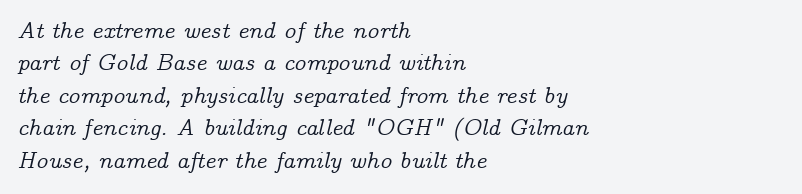
The image shows 23 px text type, italic (leaning right); set left-aligned, normal line spacing (1.41x), normal letter spacing, not underlined.
